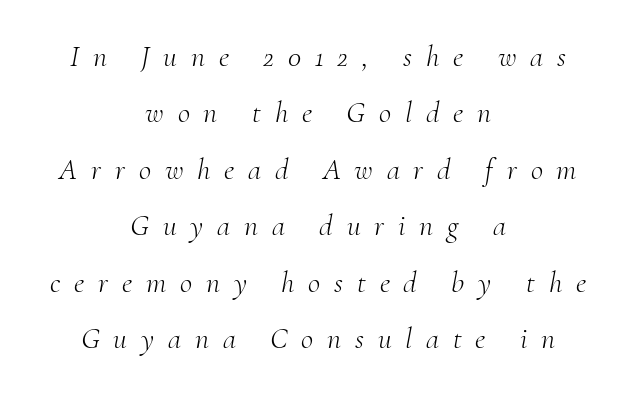
These lines are rendered in a variable-pitch font. Weight: in the light-to-regular range. Slant detected: the letters are inclined. Is this a sans? No — the strokes have serifs. Horizontal alignment here is central, giving a formal, balanced look. The face used here is rendered with a markedly widened letterfit.
